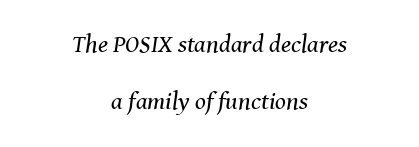
{"italic": "yes", "lean": "right", "slant_degrees": 8, "bold": "no", "underline": "no", "align": "center", "line_spacing": "loose", "line_spacing_ratio": 2.28, "letter_spacing": "normal", "letter_spacing_em": 0.0, "glyph_px": 25}
